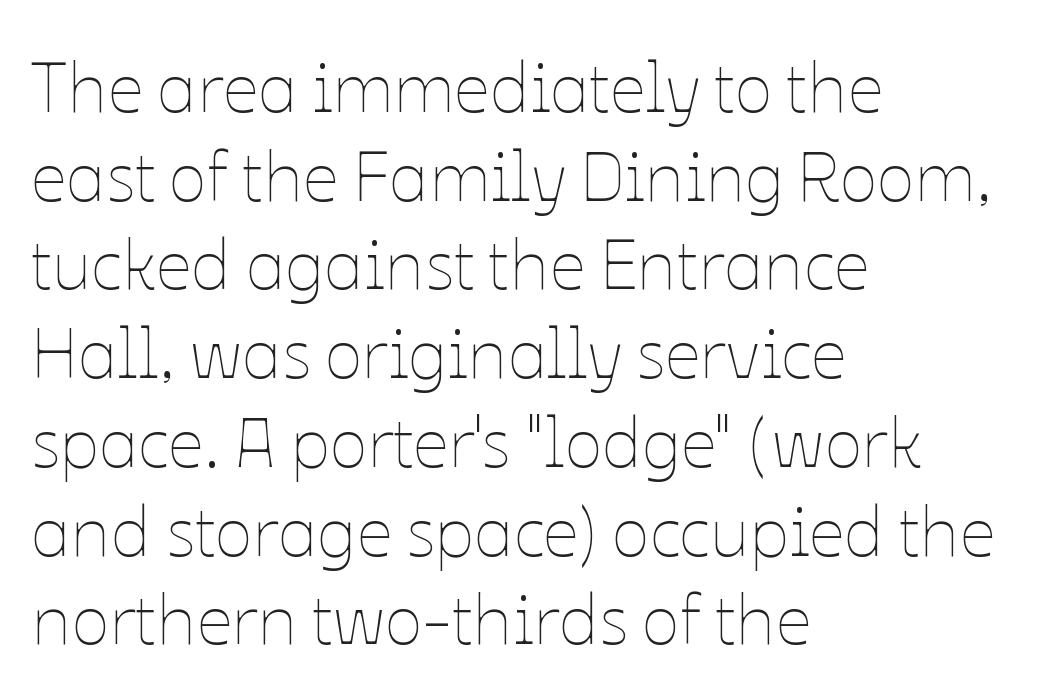
Q: Is the text bold? A: No.
Q: Is the text italic (slanted)? A: No, it is upright.
Q: Is the text underlined? A: No.
Q: How is the paragraph aligned? A: Left-aligned.
Q: Is the spacing between letters normal or unusually wide? A: Normal.
Q: Is the spacing between lines tight, normal or loose? A: Normal.
Q: Width (condensed, normal, or wide)? A: Normal.
Q: Stroke contrast? A: Low.
Q: x-height? A: Medium.
Q: Monospaced? A: No.
